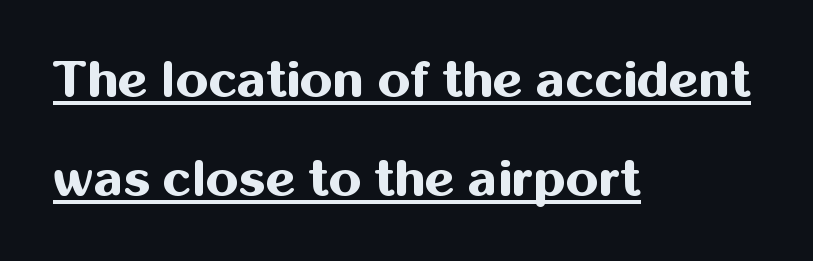
Q: Is the text bold? A: Yes.
Q: Is the text italic (slanted)? A: No, it is upright.
Q: Is the typeface a serif or a sans-serif typeface? A: Sans-serif.
Q: Is the text underlined? A: Yes.
Q: How is the paragraph aligned? A: Left-aligned.
Q: Is the spacing between letters normal or unusually wide? A: Normal.
Q: Is the spacing between lines tight, normal or loose? A: Loose.
Q: Width (condensed, normal, or wide)? A: Normal.
Q: Stroke contrast? A: Medium.
Q: x-height? A: Medium.
Q: Monospaced? A: No.
